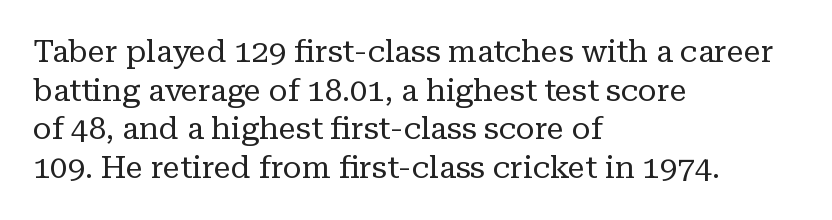
Line starts are locked; line ends wander. The glyphs are unaccompanied by any horizontal stroke below them. The font's upright variant was chosen for this text. Compared with typical paragraphs, the rows here are spaced about the same.
